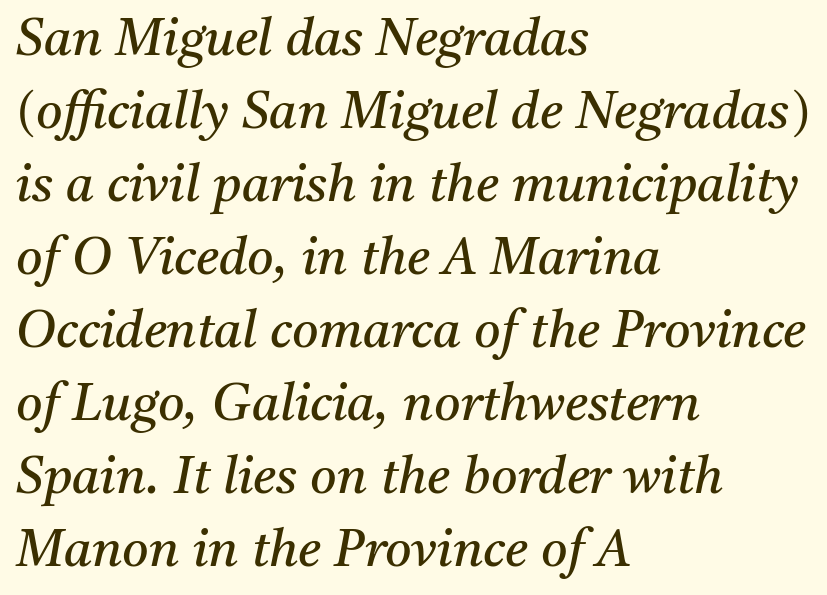
Q: Is the text bold? A: No.
Q: Is the text italic (slanted)? A: Yes, it leans right by about 11 degrees.
Q: Is the typeface a serif or a sans-serif typeface? A: Serif.
Q: Is the text underlined? A: No.
Q: How is the paragraph aligned? A: Left-aligned.
Q: Is the spacing between letters normal or unusually wide? A: Normal.
Q: Is the spacing between lines tight, normal or loose? A: Normal.
Q: Width (condensed, normal, or wide)? A: Normal.
Q: Stroke contrast? A: Medium.
Q: x-height? A: Medium.
Q: Monospaced? A: No.
